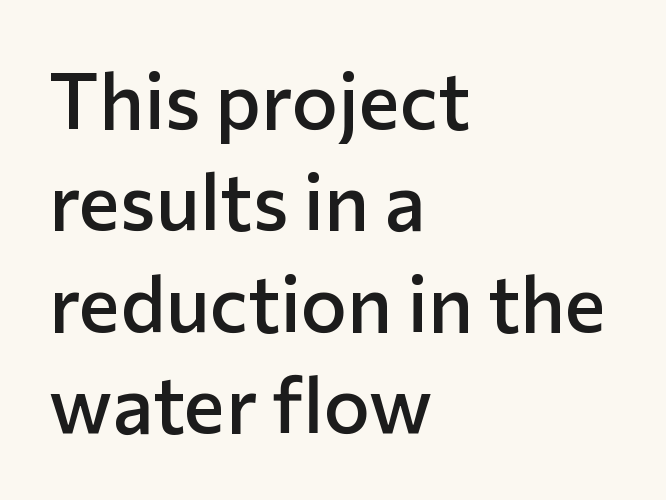
Q: Is the text bold? A: Semi-bold.
Q: Is the text italic (slanted)? A: No, it is upright.
Q: Is the typeface a serif or a sans-serif typeface? A: Sans-serif.
Q: Is the text underlined? A: No.
Q: How is the paragraph aligned? A: Left-aligned.
Q: Is the spacing between letters normal or unusually wide? A: Normal.
Q: Is the spacing between lines tight, normal or loose? A: Normal.
Q: Width (condensed, normal, or wide)? A: Normal.
Q: Stroke contrast? A: Low.
Q: x-height? A: Medium.
Q: Monospaced? A: No.
